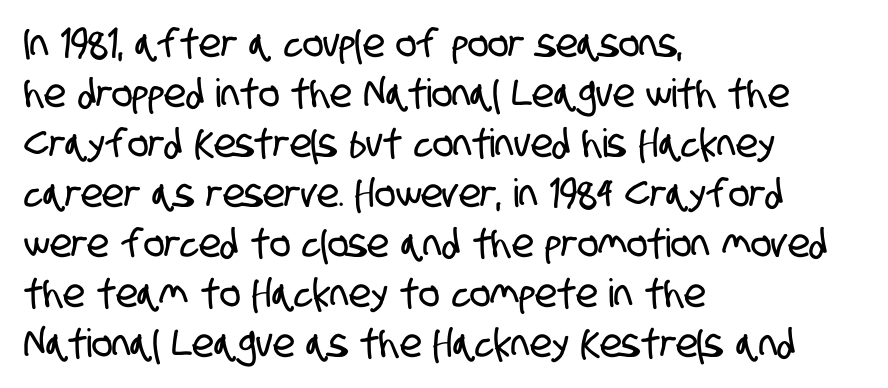
{"serif": "no", "width": "condensed", "stroke_contrast": "low", "x_height": "large", "monospaced": "no", "underline": "no", "align": "left", "line_spacing": "normal", "line_spacing_ratio": 1.28, "letter_spacing": "normal", "letter_spacing_em": 0.0, "glyph_px": 39}
